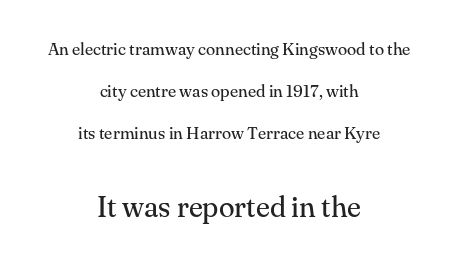
The image shows 29 px regular-weight serif type, upright; set centered, loose line spacing (2.48x), normal letter spacing, not underlined; the second (bottom) block is 1.71x larger; medium stroke contrast and a small x-height.
